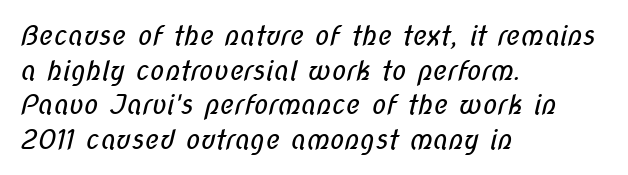
{"bold": "no", "underline": "no", "align": "left", "line_spacing": "normal", "line_spacing_ratio": 1.28, "letter_spacing": "normal", "letter_spacing_em": 0.0, "glyph_px": 27}
